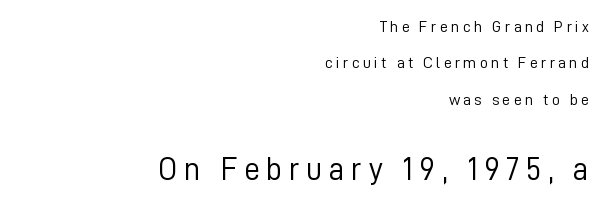
The space directly below the letters is spotless. Small over large — that's the arrangement of the two blocks here. The designer dialed line spacing up above the default. How are the letters spaced? Widely, with obvious added tracking. Is this a fixed-width face? No — the glyphs have proportional, varying widths. The cut favours lightness, reaching ordinary text weight at its darkest.
